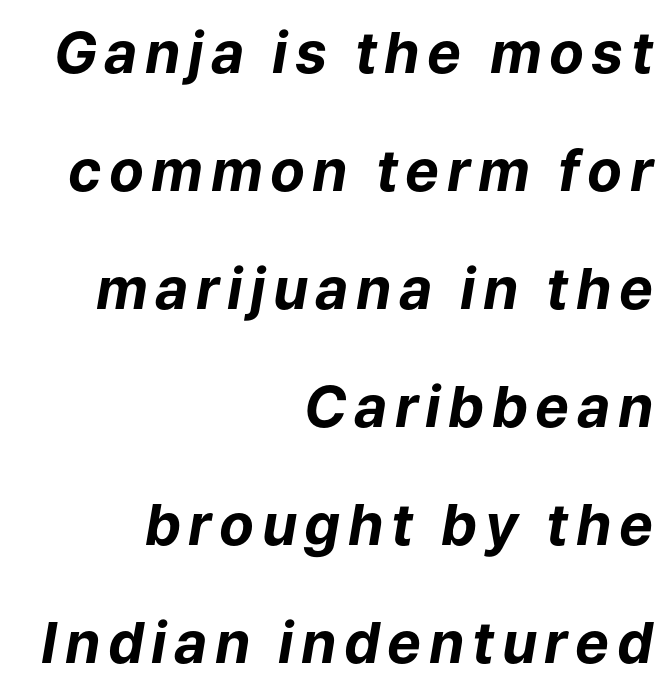
A typesetter would call this proportional, since set widths differ per character. Posture: slanted. Widely set lines give the paragraph a tall, airy silhouette. On the weight axis this lands at bold, roughly 700. This rendering uses right alignment, leaving the left contour irregular.
